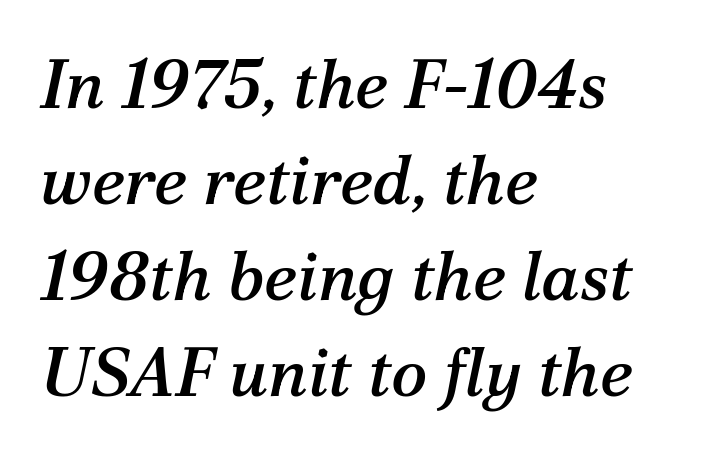
{"serif": "yes", "italic": "yes", "lean": "right", "slant_degrees": 12, "width": "normal", "stroke_contrast": "medium", "x_height": "medium", "monospaced": "no", "underline": "no", "align": "left", "line_spacing": "normal", "line_spacing_ratio": 1.41, "letter_spacing": "normal", "letter_spacing_em": 0.0, "glyph_px": 68}
